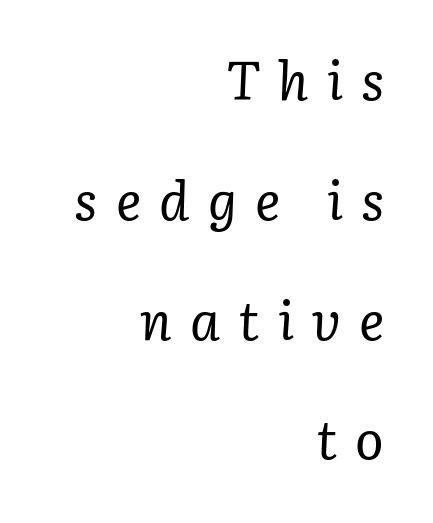
Are there feet on the stems? There are — it's a serif. Decoration check: the copy has no underline. There's an unmistakable incline to the writing here. Spacing verdict: proportional, widths tailored to each character. Here the glyphs are tracked loosely, breaking word shapes into spaced letters.
